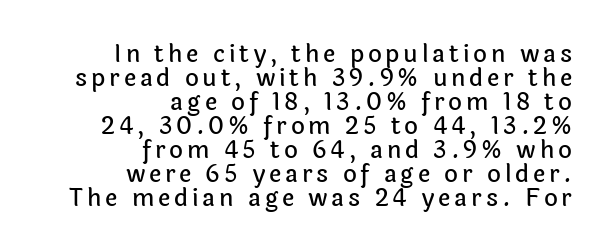
Q: Is the text italic (slanted)? A: No, it is upright.
Q: Is the text underlined? A: No.
Q: How is the paragraph aligned? A: Right-aligned.
Q: Is the spacing between lines tight, normal or loose? A: Tight.
